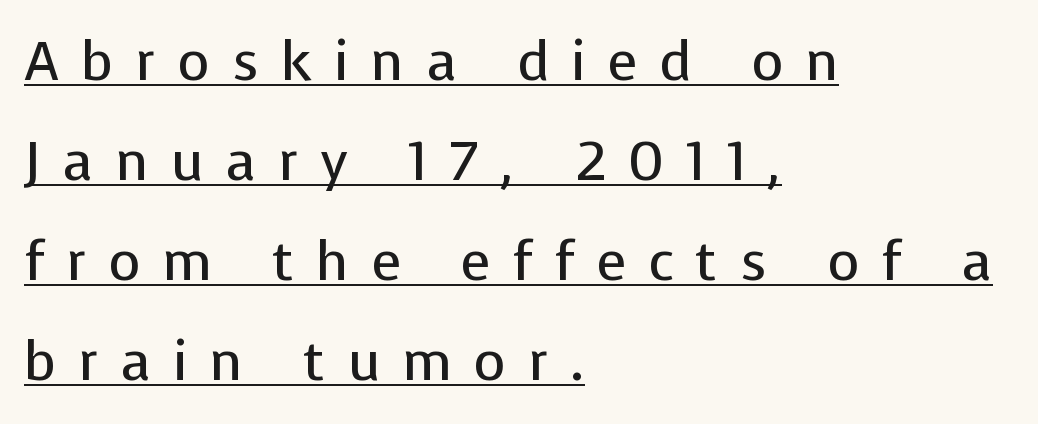
Weight class: somewhere from thin through regular. The ragged edge is on the right, which tells us the setting is flush left. A typesetter would mark this as roman, not italic. This is underlined copy, the kind a proofreader might mark for attention.
